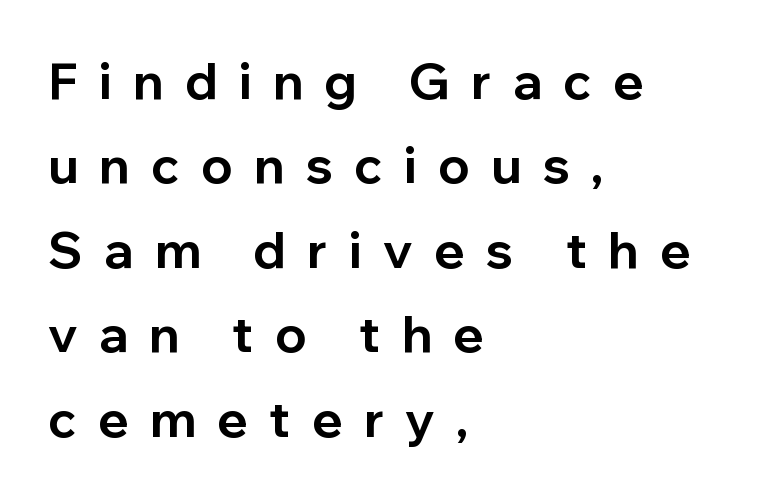
The image shows 50 px bold sans-serif type, upright; set left-aligned, normal line spacing (1.69x), unusually wide letter spacing (+0.43 em), not underlined; low stroke contrast and a medium x-height.
